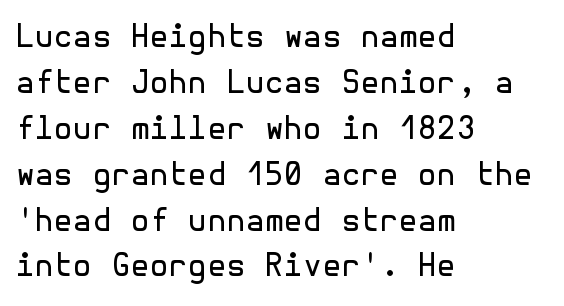
{"serif": "no", "italic": "no", "bold": "no", "weight": "regular", "width": "normal", "x_height": "medium", "underline": "no", "align": "left", "line_spacing": "normal", "line_spacing_ratio": 1.48, "letter_spacing": "normal", "letter_spacing_em": 0.0, "glyph_px": 31}
